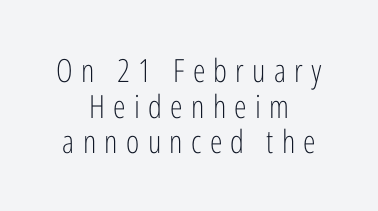
Compared with typical body copy, the letter spacing here is much looser. The leading is snug, giving the passage a crowded texture. Which margin do the lines hug? Neither — every line sits in the middle. The letters look calm and open, with moderate or lighter stems. The words here are not underlined.
